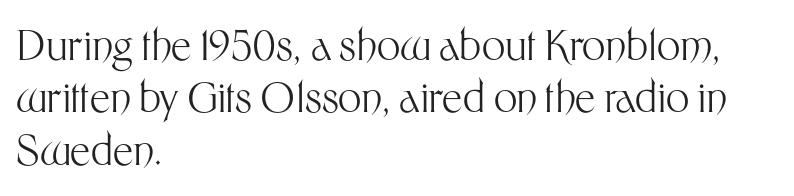
This rendering employs a face without finishing strokes, i.e., a sans-serif. Inter-character spacing is left at the font's built-in metrics. The letterforms sit at book weight or below. These lines are rendered in a variable-pitch font.
